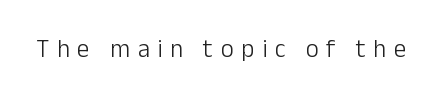
The image shows 25 px text type, upright; set unusually wide letter spacing (+0.3 em), not underlined.
